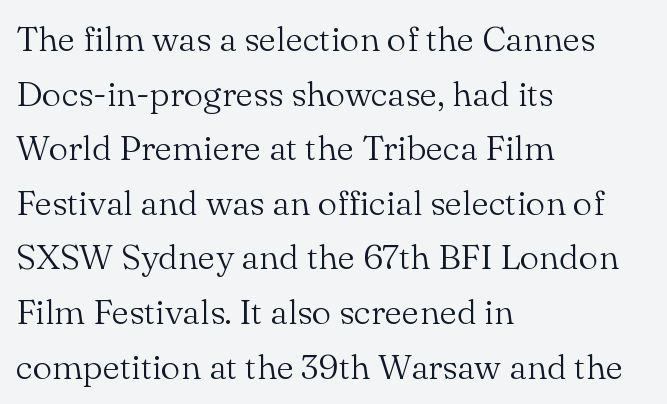
{"serif": "yes", "italic": "no", "bold": "no", "weight": "light", "width": "normal", "stroke_contrast": "medium", "x_height": "small", "monospaced": "no", "underline": "no", "align": "left", "line_spacing": "normal", "line_spacing_ratio": 1.56, "letter_spacing": "normal", "letter_spacing_em": 0.0, "glyph_px": 35}
